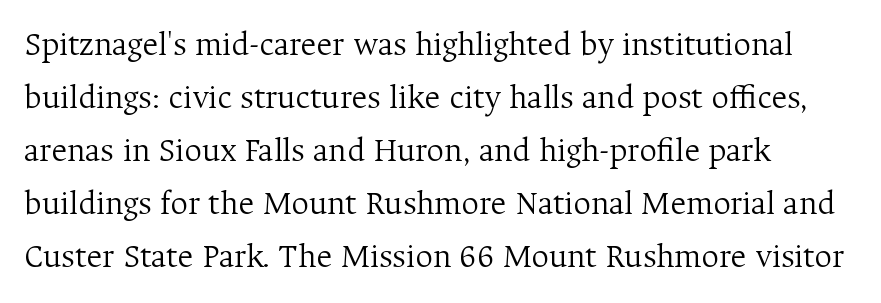
The image shows 34 px light serif type, upright; set left-aligned, normal line spacing (1.56x), normal letter spacing, not underlined; medium stroke contrast and a medium x-height.
